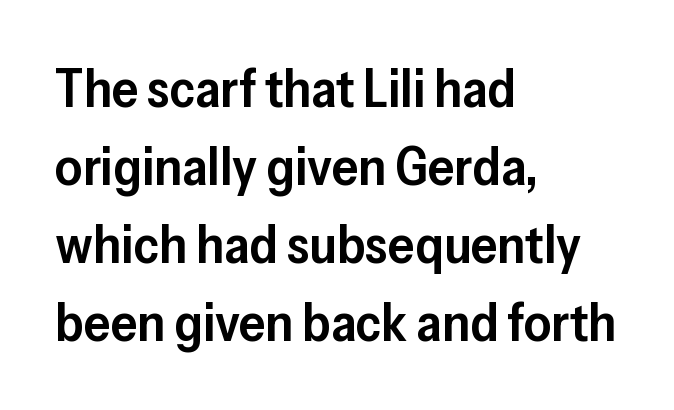
The image shows 53 px semibold sans-serif type, upright; set left-aligned, normal line spacing (1.47x), normal letter spacing, not underlined; low stroke contrast and a medium x-height.
